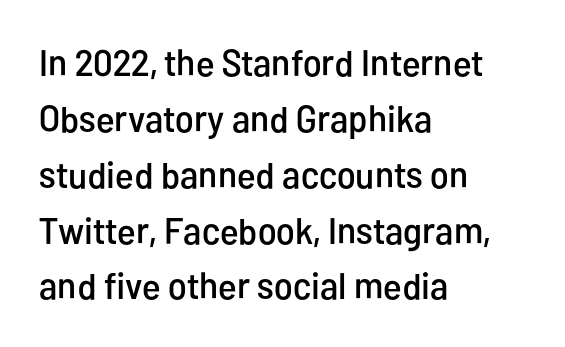
{"serif": "no", "italic": "no", "width": "condensed", "stroke_contrast": "low", "x_height": "medium", "monospaced": "no", "underline": "no", "align": "left", "line_spacing": "normal", "line_spacing_ratio": 1.51, "letter_spacing": "normal", "letter_spacing_em": 0.0, "glyph_px": 37}
